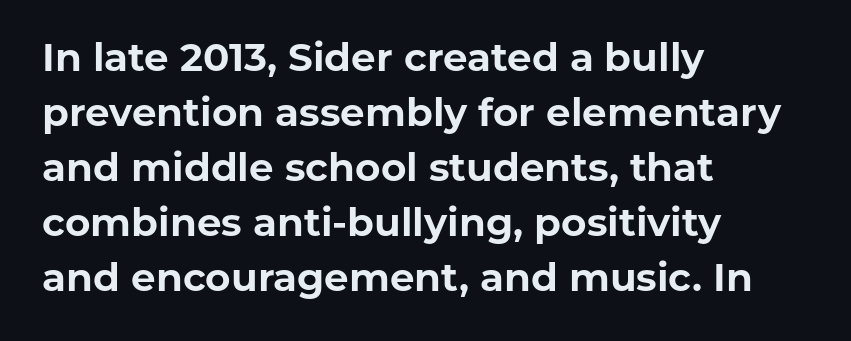
The image shows 39 px bold sans-serif type, upright; set left-aligned, normal line spacing (1.41x), normal letter spacing, not underlined; low stroke contrast and a medium x-height.
